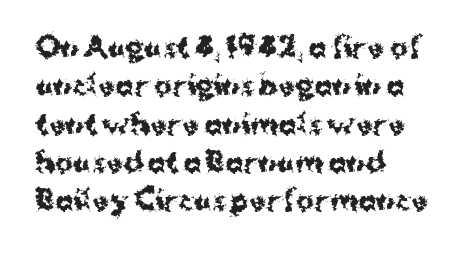
Q: Is the text bold? A: Yes.
Q: Is the text italic (slanted)? A: No, it is upright.
Q: Is the text underlined? A: No.
Q: How is the paragraph aligned? A: Left-aligned.
Q: Is the spacing between letters normal or unusually wide? A: Normal.
Q: Is the spacing between lines tight, normal or loose? A: Normal.
